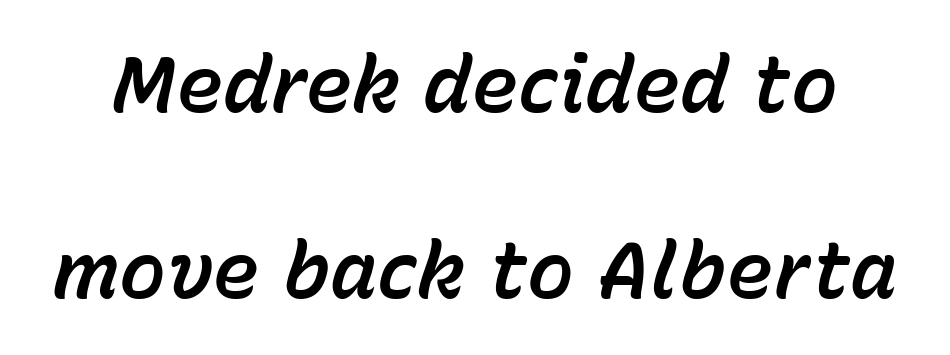
The image shows 79 px text type, italic (leaning right); set loose line spacing (2.36x), normal letter spacing, not underlined; low stroke contrast and a medium x-height.
